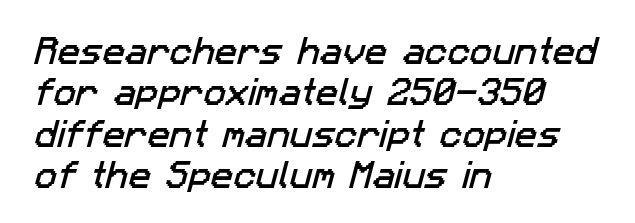
Q: Is the typeface a serif or a sans-serif typeface? A: Sans-serif.
Q: Is the text underlined? A: No.
Q: How is the paragraph aligned? A: Left-aligned.
Q: Is the spacing between letters normal or unusually wide? A: Normal.
Q: Is the spacing between lines tight, normal or loose? A: Normal.
Q: Width (condensed, normal, or wide)? A: Normal.
Q: Stroke contrast? A: Low.
Q: x-height? A: Medium.
Q: Monospaced? A: No.
